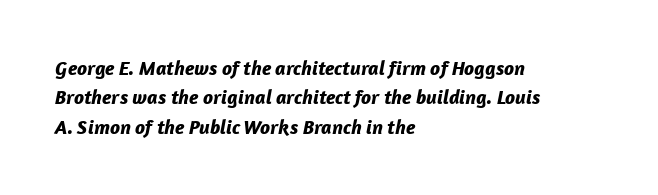
Q: Is the text bold? A: Yes.
Q: Is the text italic (slanted)? A: Yes, it leans right by about 12 degrees.
Q: Is the text underlined? A: No.
Q: How is the paragraph aligned? A: Left-aligned.
Q: Is the spacing between letters normal or unusually wide? A: Normal.
Q: Is the spacing between lines tight, normal or loose? A: Normal.
